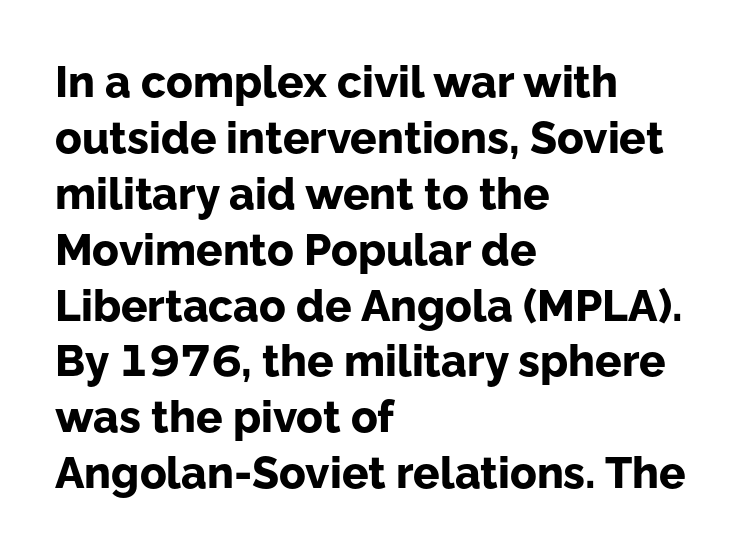
The image shows 44 px bold sans-serif type, upright; set left-aligned, normal line spacing (1.27x), normal letter spacing, not underlined; low stroke contrast and a medium x-height.
